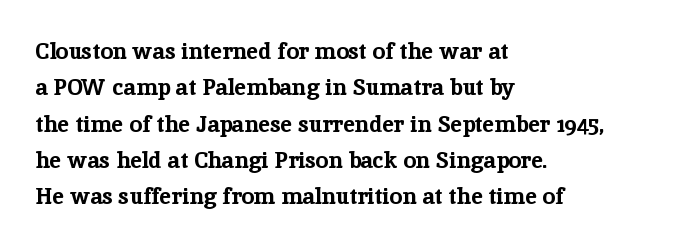
{"italic": "no", "bold": "yes", "underline": "no", "align": "left", "line_spacing": "normal", "line_spacing_ratio": 1.58, "letter_spacing": "normal", "letter_spacing_em": 0.0, "glyph_px": 23}
